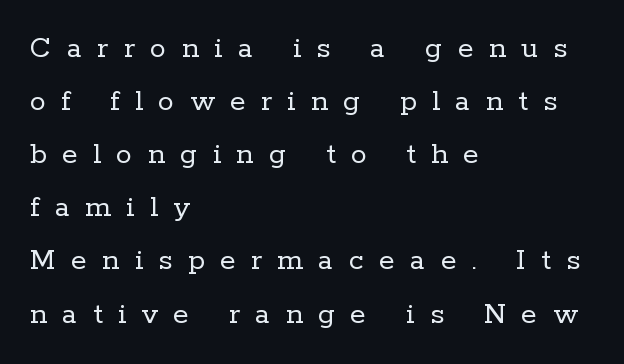
Q: Is the text bold? A: No.
Q: Is the text italic (slanted)? A: No, it is upright.
Q: Is the typeface a serif or a sans-serif typeface? A: Serif.
Q: Is the text underlined? A: No.
Q: How is the paragraph aligned? A: Left-aligned.
Q: Is the spacing between letters normal or unusually wide? A: Unusually wide.
Q: Is the spacing between lines tight, normal or loose? A: Normal.
Q: Width (condensed, normal, or wide)? A: Normal.
Q: Stroke contrast? A: Low.
Q: x-height? A: Medium.
Q: Monospaced? A: No.
